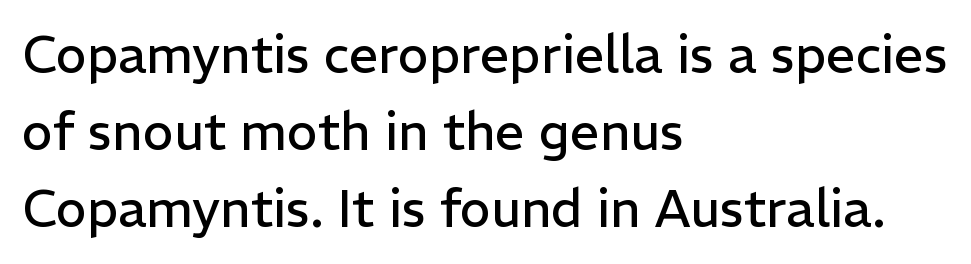
The image shows 52 px regular-weight sans-serif type, upright; set left-aligned, normal line spacing (1.48x), normal letter spacing, not underlined; low stroke contrast and a medium x-height.
